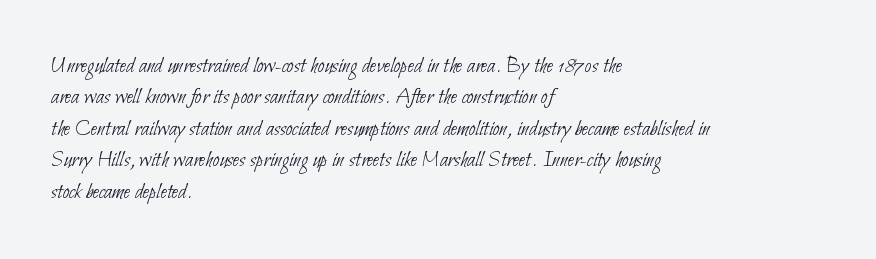
Q: Is the text bold? A: No.
Q: Is the text underlined? A: No.
Q: How is the paragraph aligned? A: Left-aligned.
Q: Is the spacing between letters normal or unusually wide? A: Normal.
Q: Is the spacing between lines tight, normal or loose? A: Normal.
